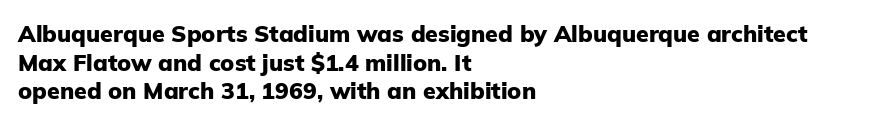
The image shows 23 px bold type, upright; set left-aligned, line spacing 1.24x, normal letter spacing, not underlined.
